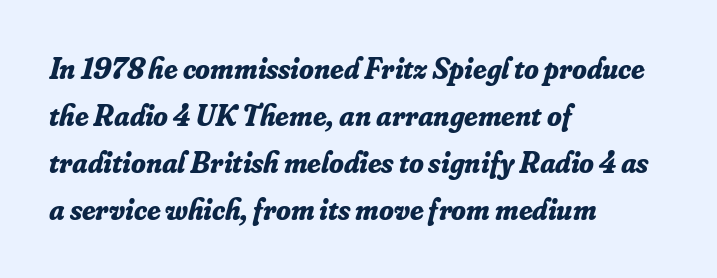
{"serif": "yes", "italic": "yes", "lean": "right", "slant_degrees": 16, "bold": "yes", "weight": "bold", "width": "normal", "stroke_contrast": "low", "x_height": "small", "monospaced": "no", "underline": "no", "align": "left", "line_spacing": "normal", "line_spacing_ratio": 1.57, "letter_spacing": "normal", "letter_spacing_em": 0.0, "glyph_px": 30}
